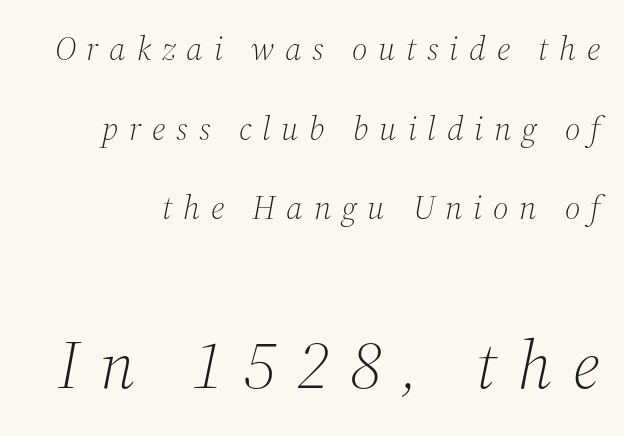
{"serif": "yes", "italic": "yes", "lean": "right", "slant_degrees": 12, "bold": "no", "weight": "light", "width": "normal", "stroke_contrast": "medium", "x_height": "medium", "monospaced": "no", "underline": "no", "line_spacing": "loose", "line_spacing_ratio": 2.34, "letter_spacing": "wide", "letter_spacing_em": 0.31, "larger_block": "second", "size_ratio": 2.0, "glyph_px": 68}
